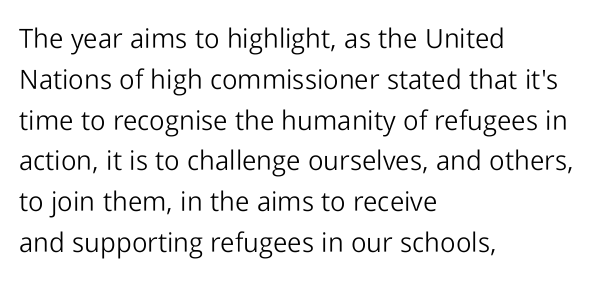
The image shows 27 px text type, upright; set left-aligned, normal line spacing (1.51x), normal letter spacing, not underlined.
